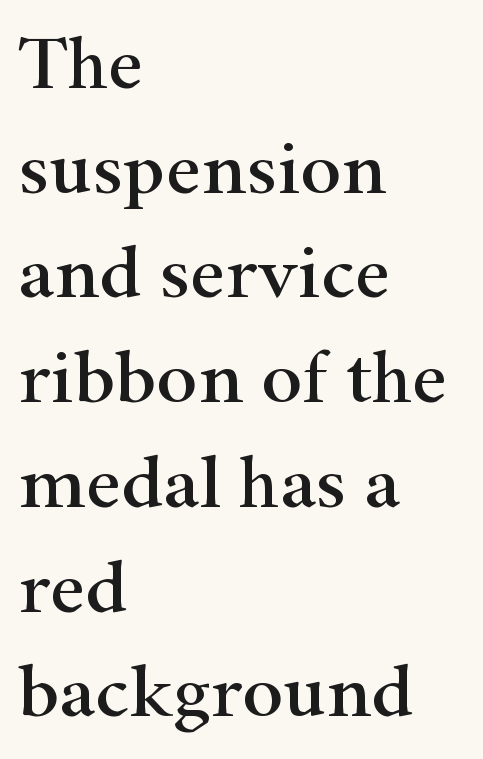
The image shows 77 px wide serif type, upright; set left-aligned, normal line spacing (1.36x), normal letter spacing, not underlined; high stroke contrast and a small x-height.
